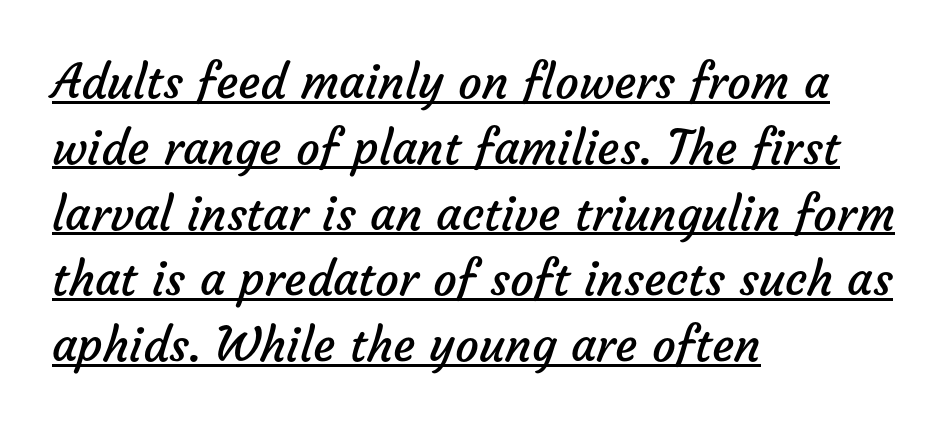
A typesetter would call this zero additional tracking. A student would call this left alignment; a typographer would say flush left, rag right. In terms of letterform style, serifs are entirely absent. Stroke mass is kept to a normal reading level or below. The rendering uses the underline text-decoration.
